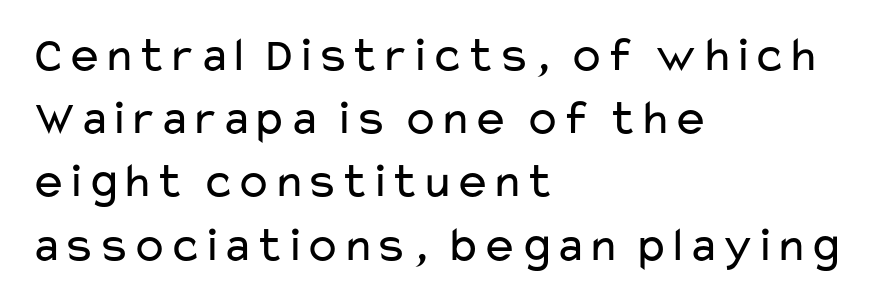
{"serif": "no", "italic": "no", "bold": "no", "weight": "regular", "width": "wide", "stroke_contrast": "low", "x_height": "medium", "monospaced": "no", "underline": "no", "align": "left", "line_spacing": "normal", "line_spacing_ratio": 1.29, "letter_spacing": "normal", "letter_spacing_em": 0.0, "glyph_px": 49}
